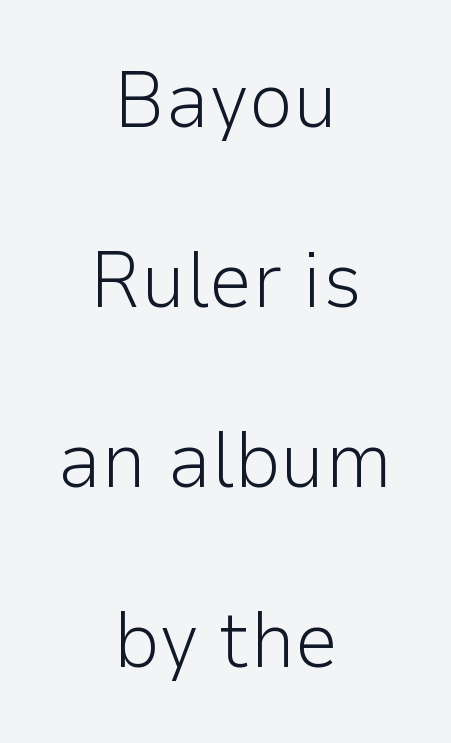
Q: Is the text bold? A: No.
Q: Is the text italic (slanted)? A: No, it is upright.
Q: Is the typeface a serif or a sans-serif typeface? A: Sans-serif.
Q: Is the text underlined? A: No.
Q: How is the paragraph aligned? A: Centered.
Q: Is the spacing between letters normal or unusually wide? A: Normal.
Q: Is the spacing between lines tight, normal or loose? A: Loose.
Q: Width (condensed, normal, or wide)? A: Normal.
Q: Stroke contrast? A: Low.
Q: x-height? A: Medium.
Q: Monospaced? A: No.
